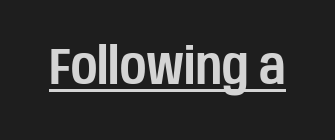
{"serif": "no", "italic": "no", "width": "condensed", "stroke_contrast": "low", "x_height": "large", "monospaced": "no", "underline": "yes", "letter_spacing": "normal", "letter_spacing_em": 0.0, "glyph_px": 51}
